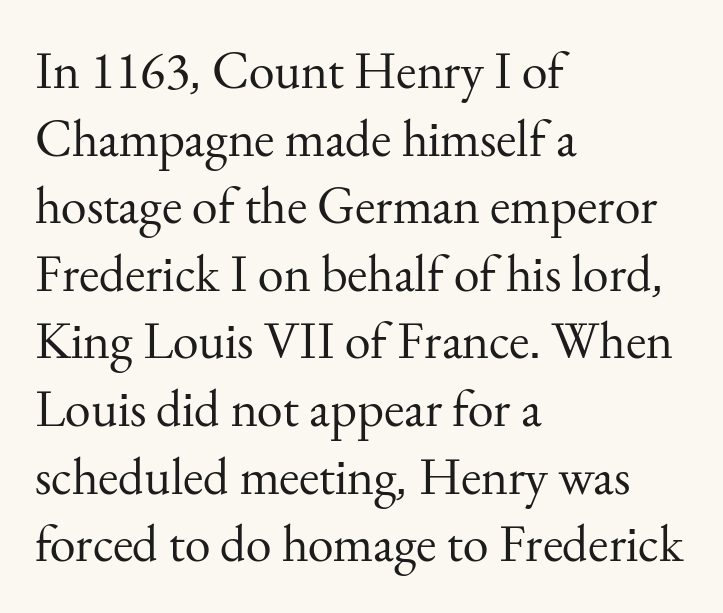
{"serif": "yes", "italic": "no", "bold": "no", "weight": "regular", "width": "normal", "stroke_contrast": "medium", "x_height": "small", "monospaced": "no", "underline": "no", "align": "left", "line_spacing": "normal", "line_spacing_ratio": 1.3, "letter_spacing": "normal", "letter_spacing_em": 0.0, "glyph_px": 52}
